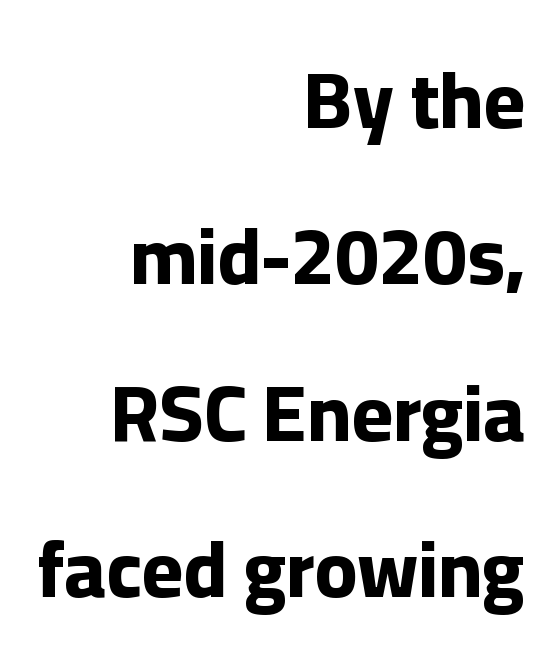
Q: Is the text bold? A: Yes.
Q: Is the text italic (slanted)? A: No, it is upright.
Q: Is the typeface a serif or a sans-serif typeface? A: Sans-serif.
Q: Is the text underlined? A: No.
Q: How is the paragraph aligned? A: Right-aligned.
Q: Is the spacing between letters normal or unusually wide? A: Normal.
Q: Is the spacing between lines tight, normal or loose? A: Loose.
Q: Width (condensed, normal, or wide)? A: Normal.
Q: Stroke contrast? A: Low.
Q: x-height? A: Medium.
Q: Monospaced? A: No.
